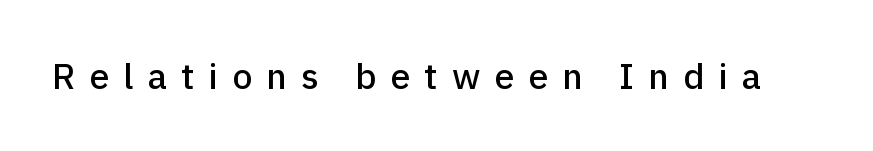
The image shows 36 px sans-serif type, upright; set unusually wide letter spacing (+0.39 em), not underlined; low stroke contrast and a medium x-height.
